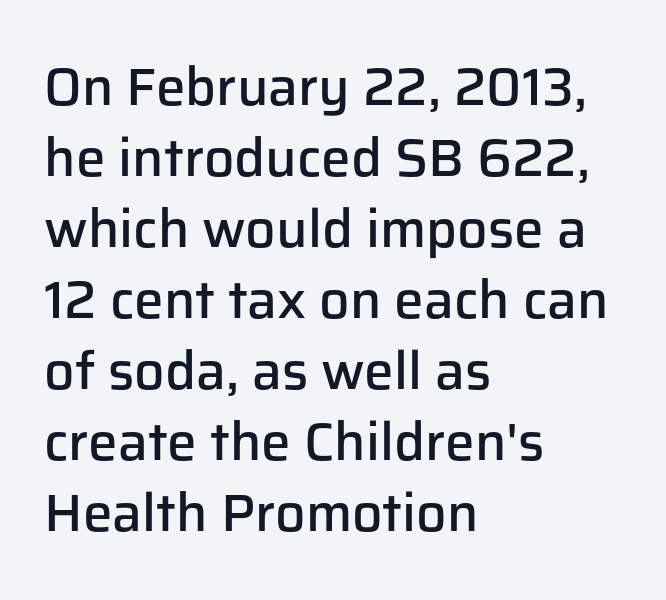
The image shows 53 px semibold sans-serif type, upright; set left-aligned, normal line spacing (1.34x), normal letter spacing, not underlined; low stroke contrast and a medium x-height.
